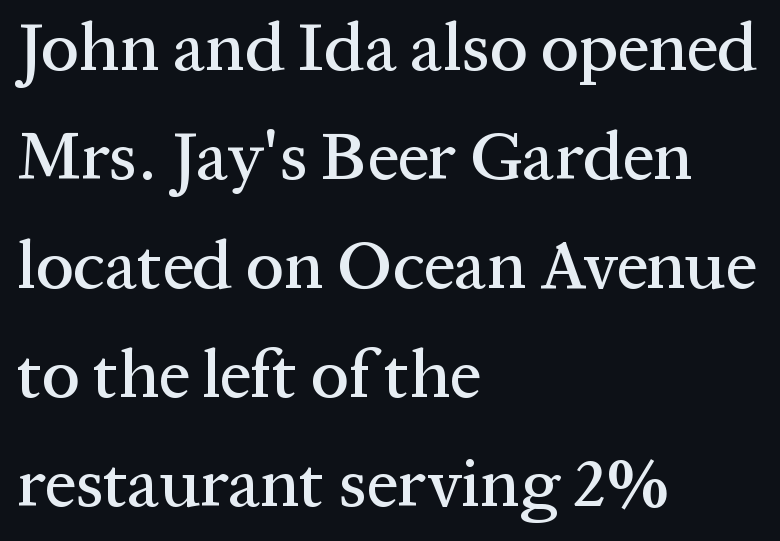
The image shows 69 px serif type, upright; set left-aligned, normal line spacing (1.58x), normal letter spacing, not underlined; medium stroke contrast and a medium x-height.
